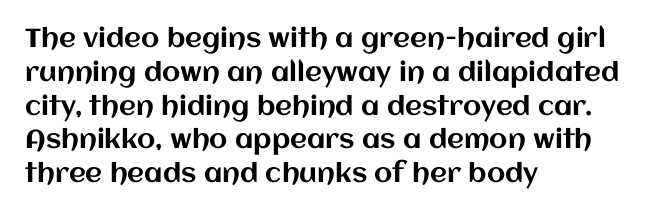
The ragged edge is on the right, which tells us the setting is flush left. How would I describe the line gaps? Plain and ordinary. This is the regular roman posture of the typeface. Only glyphs here, with clear space below each row.
